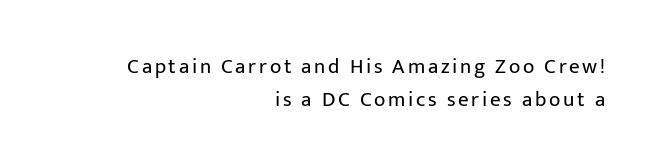
How would I describe the line gaps? Plain and ordinary. This is roman type, the default non-slanted kind. Right-aligned paragraph, ragged on the left. This rendering features lettering with no underline.
